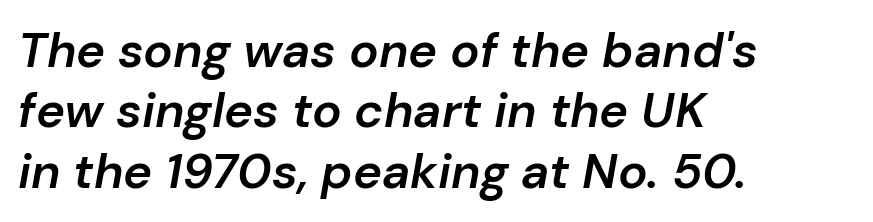
Q: Is the text bold? A: Semi-bold.
Q: Is the text italic (slanted)? A: Yes, it leans right by about 10 degrees.
Q: Is the text underlined? A: No.
Q: How is the paragraph aligned? A: Left-aligned.
Q: Is the spacing between letters normal or unusually wide? A: Normal.
Q: Width (condensed, normal, or wide)? A: Normal.
Q: Stroke contrast? A: Low.
Q: x-height? A: Medium.
Q: Monospaced? A: No.
